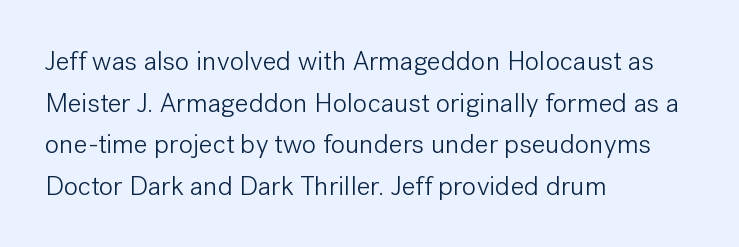
The image shows 27 px text type, upright; set left-aligned, normal line spacing (1.54x), normal letter spacing, not underlined.
